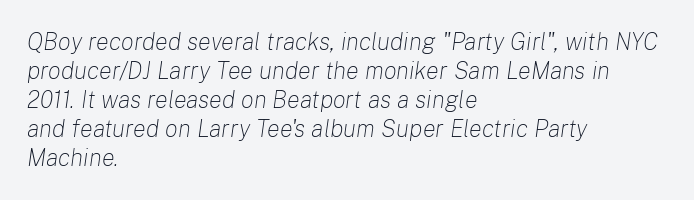
The specimen omits any rule beneath the text block's lines. The typesetter chose a ragged-right arrangement here. Every character sits at an angle, as italics do. Standard letterfit; no display-style spreading of the glyphs. No chunkiness to these letters — they're not bold.
